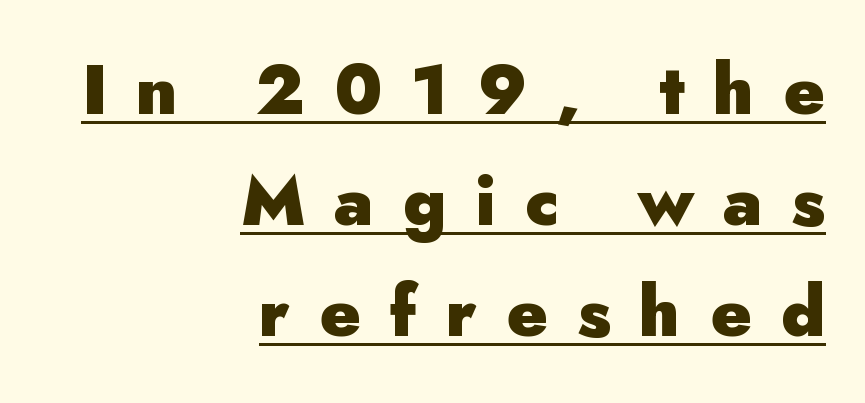
The image shows 69 px heavy sans-serif type, upright; set right-aligned, normal line spacing (1.61x), unusually wide letter spacing (+0.42 em), underlined; low stroke contrast and a small x-height.
